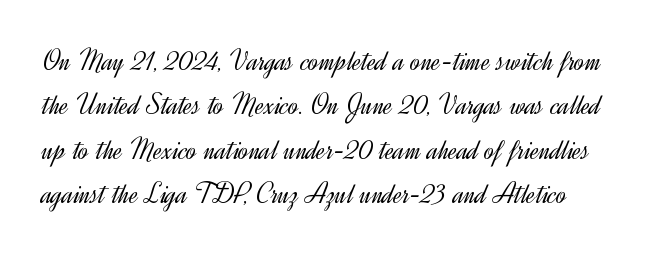
Q: Is the text bold? A: No.
Q: Is the text italic (slanted)? A: Yes.
Q: Is the typeface a serif or a sans-serif typeface? A: Sans-serif.
Q: Is the text underlined? A: No.
Q: Is the spacing between letters normal or unusually wide? A: Normal.
Q: Is the spacing between lines tight, normal or loose? A: Normal.
Q: Width (condensed, normal, or wide)? A: Normal.
Q: x-height? A: Small.
Q: Monospaced? A: No.
